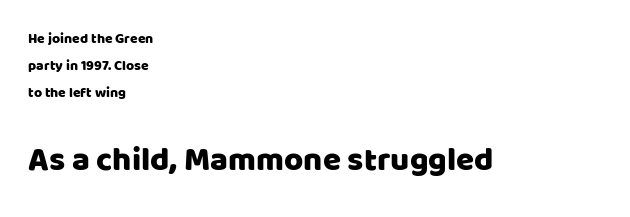
Size contrast runs from small at the top to large at the bottom. The glyphs are unaccompanied by any horizontal stroke below them. The rendering shows plain stroke endings on the letterforms — a sans-serif design. These lines stack with their left ends in a neat column.
